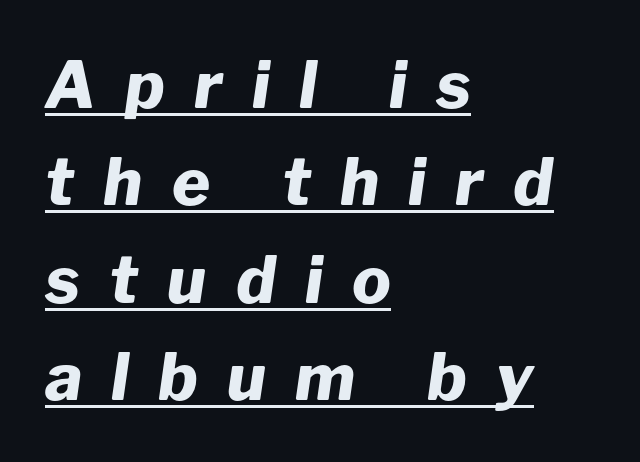
Summary of weight: heavy, a full bold. The tracking reads as deliberately expanded to a designer's eye. Summary of vertical rhythm: regular, with standard interline spacing. In terms of posture, this sample is oblique. Which margin do the lines hug? The left one — the right edge is uneven.
